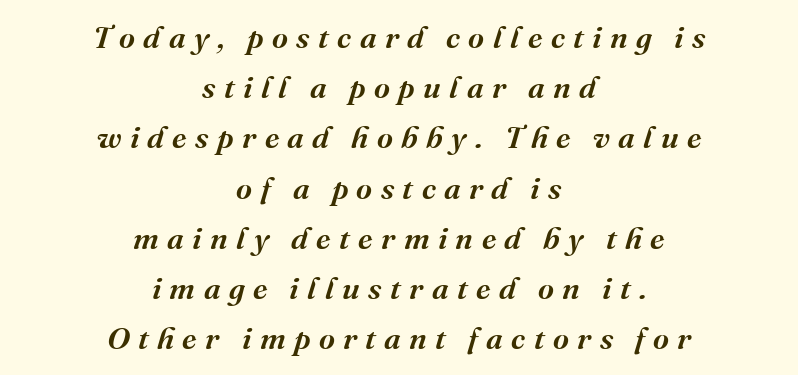
The image shows 31 px semibold serif type, italic (leaning right); set centered, normal line spacing (1.62x), unusually wide letter spacing (+0.27 em), not underlined; medium stroke contrast and a medium x-height.
